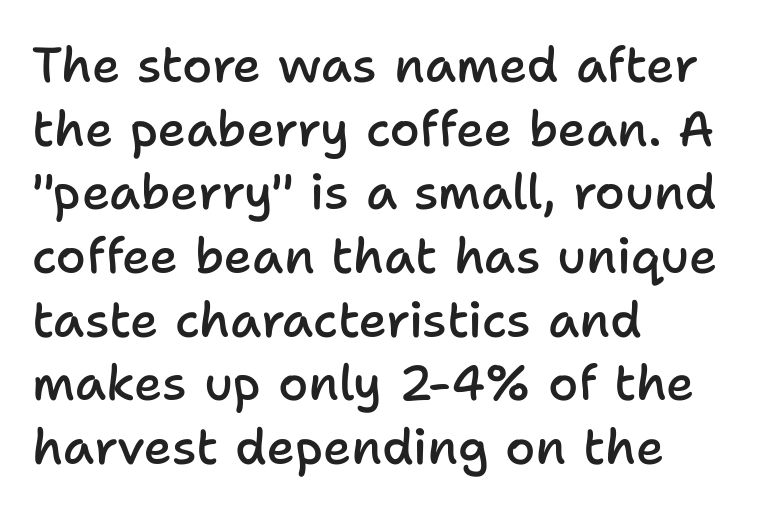
Q: Is the text bold? A: Semi-bold.
Q: Is the text italic (slanted)? A: No, it is upright.
Q: Is the typeface a serif or a sans-serif typeface? A: Sans-serif.
Q: Is the text underlined? A: No.
Q: How is the paragraph aligned? A: Left-aligned.
Q: Is the spacing between letters normal or unusually wide? A: Normal.
Q: Is the spacing between lines tight, normal or loose? A: Normal.
Q: Width (condensed, normal, or wide)? A: Normal.
Q: Stroke contrast? A: Low.
Q: x-height? A: Medium.
Q: Monospaced? A: No.
